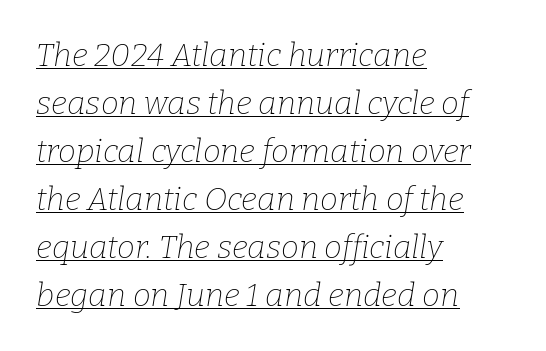
Q: Is the text bold? A: No.
Q: Is the text italic (slanted)? A: Yes, it leans right by about 9 degrees.
Q: Is the typeface a serif or a sans-serif typeface? A: Serif.
Q: Is the text underlined? A: Yes.
Q: How is the paragraph aligned? A: Left-aligned.
Q: Is the spacing between letters normal or unusually wide? A: Normal.
Q: Is the spacing between lines tight, normal or loose? A: Normal.
Q: Width (condensed, normal, or wide)? A: Normal.
Q: Stroke contrast? A: Low.
Q: x-height? A: Medium.
Q: Monospaced? A: No.
